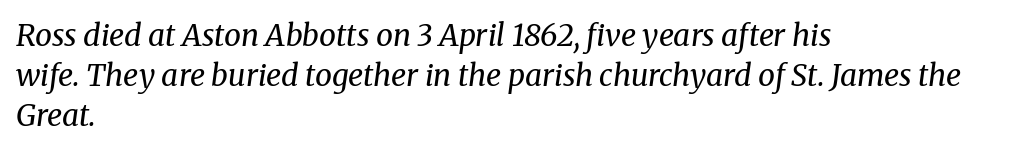
{"serif": "yes", "italic": "yes", "lean": "right", "slant_degrees": 8, "bold": "no", "weight": "regular", "width": "normal", "stroke_contrast": "medium", "x_height": "medium", "monospaced": "no", "underline": "no", "align": "left", "line_spacing": "normal", "line_spacing_ratio": 1.33, "letter_spacing": "normal", "letter_spacing_em": 0.0, "glyph_px": 30}
